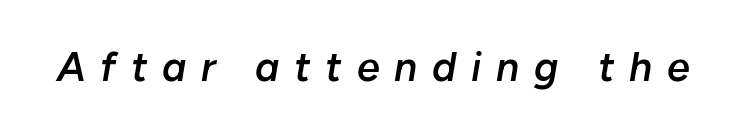
{"italic": "yes", "lean": "right", "slant_degrees": 10, "bold": "semi", "weight": "semibold", "width": "normal", "stroke_contrast": "low", "x_height": "medium", "monospaced": "no", "underline": "no", "letter_spacing": "wide", "letter_spacing_em": 0.36, "glyph_px": 41}
